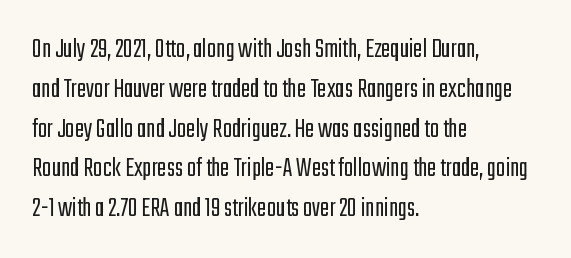
Beneath every word, the page is bare. No heavy texture on the line: the type isn't bold. Quick note: interline space is typical. Letterform terminals end flat and unadorned throughout the passage. Varying glyph widths throughout — classic text-font behaviour. Vertical strokes here are truly vertical.
